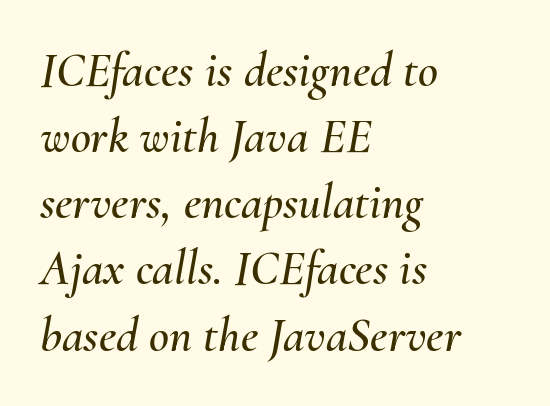
{"italic": "yes", "lean": "right", "slant_degrees": 10, "width": "normal", "stroke_contrast": "medium", "x_height": "small", "monospaced": "no", "underline": "no", "align": "left", "line_spacing": "normal", "line_spacing_ratio": 1.35, "letter_spacing": "normal", "letter_spacing_em": 0.0, "glyph_px": 49}
